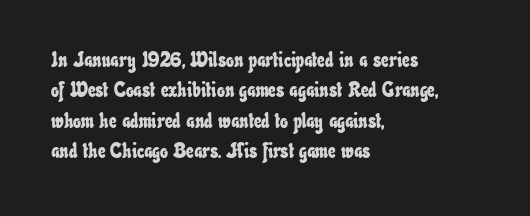
The image shows 21 px text type; set left-aligned, normal line spacing (1.45x), normal letter spacing, not underlined.
